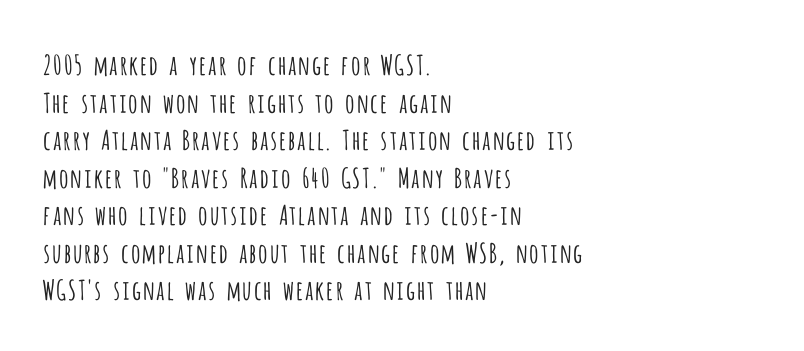
Notice how the stems are strictly vertical — no italics here. A bare baseline throughout the passage. Inter-character spacing is left at the font's built-in metrics. Vertical spacing — default. The ragged edge is on the right, which tells us the setting is flush left. The font sits on the lighter half of the weight spectrum, regular included.
